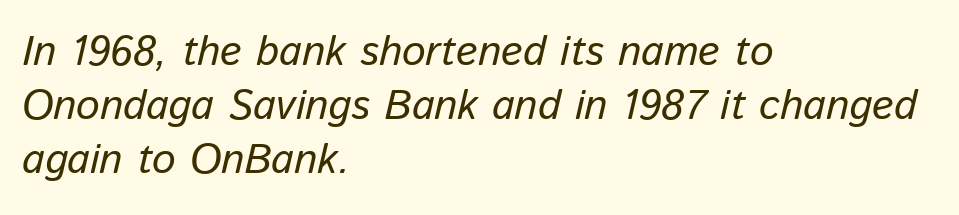
{"italic": "yes", "lean": "right", "slant_degrees": 13, "bold": "no", "weight": "regular", "width": "normal", "stroke_contrast": "low", "x_height": "medium", "monospaced": "no", "underline": "no", "align": "left", "line_spacing": "normal", "line_spacing_ratio": 1.29, "letter_spacing": "normal", "letter_spacing_em": 0.0, "glyph_px": 42}
